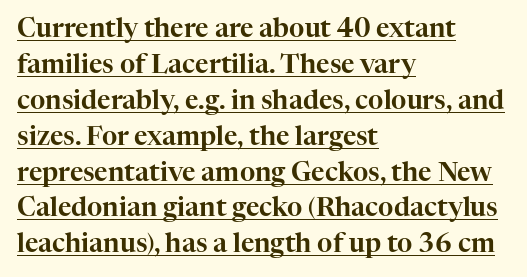
The image shows 26 px text type, upright; set left-aligned, normal line spacing (1.38x), normal letter spacing, underlined.
